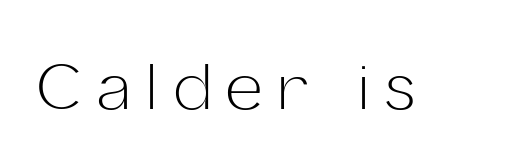
The image shows 64 px light sans-serif type, upright; set unusually wide letter spacing (+0.24 em), not underlined; low stroke contrast and a medium x-height.
